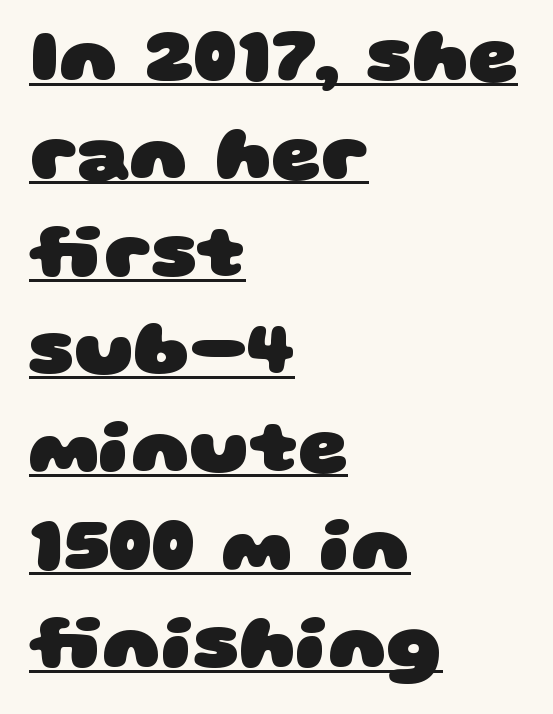
The image shows 77 px heavy, wide sans-serif type; set left-aligned, normal line spacing (1.27x), normal letter spacing, underlined; low stroke contrast and a large x-height.
